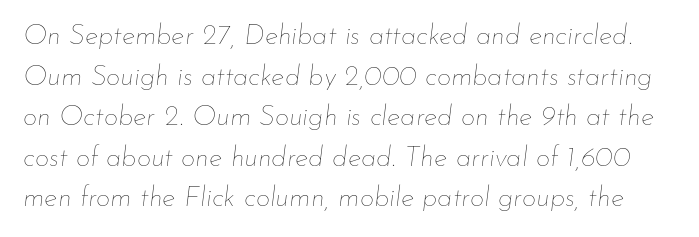
Q: Is the text bold? A: No.
Q: Is the text italic (slanted)? A: Yes, it leans right by about 7 degrees.
Q: Is the text underlined? A: No.
Q: Is the spacing between letters normal or unusually wide? A: Normal.
Q: Is the spacing between lines tight, normal or loose? A: Normal.
Q: Width (condensed, normal, or wide)? A: Normal.
Q: Stroke contrast? A: Low.
Q: x-height? A: Small.
Q: Monospaced? A: No.
